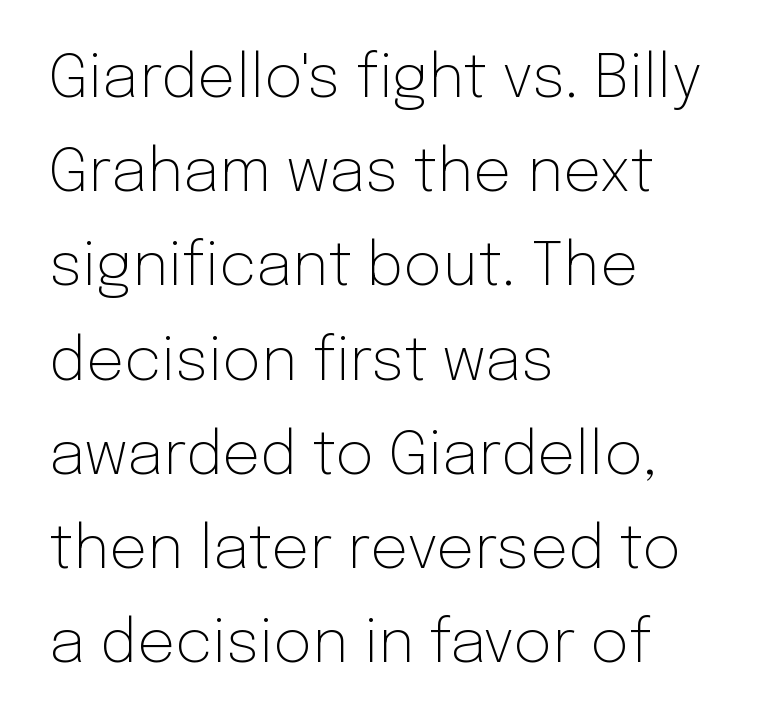
{"serif": "no", "italic": "no", "bold": "no", "weight": "light", "width": "normal", "stroke_contrast": "low", "x_height": "medium", "monospaced": "no", "underline": "no", "align": "left", "line_spacing": "normal", "line_spacing_ratio": 1.57, "letter_spacing": "normal", "letter_spacing_em": 0.0, "glyph_px": 60}
